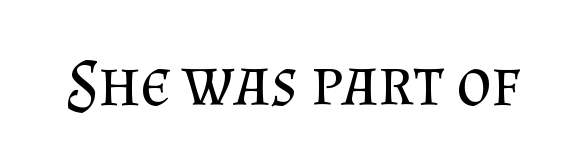
The image shows 68 px regular-weight serif type, upright; set normal letter spacing, not underlined; medium stroke contrast and a small x-height.
